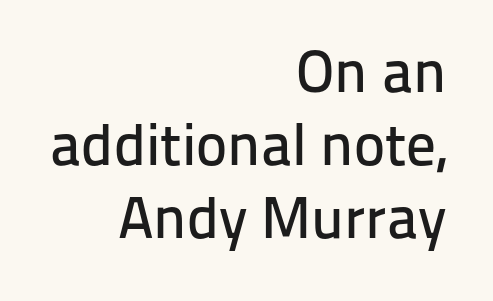
{"serif": "no", "italic": "no", "width": "normal", "stroke_contrast": "low", "x_height": "medium", "monospaced": "no", "underline": "no", "align": "right", "line_spacing_ratio": 1.24, "letter_spacing": "normal", "letter_spacing_em": 0.0, "glyph_px": 59}
